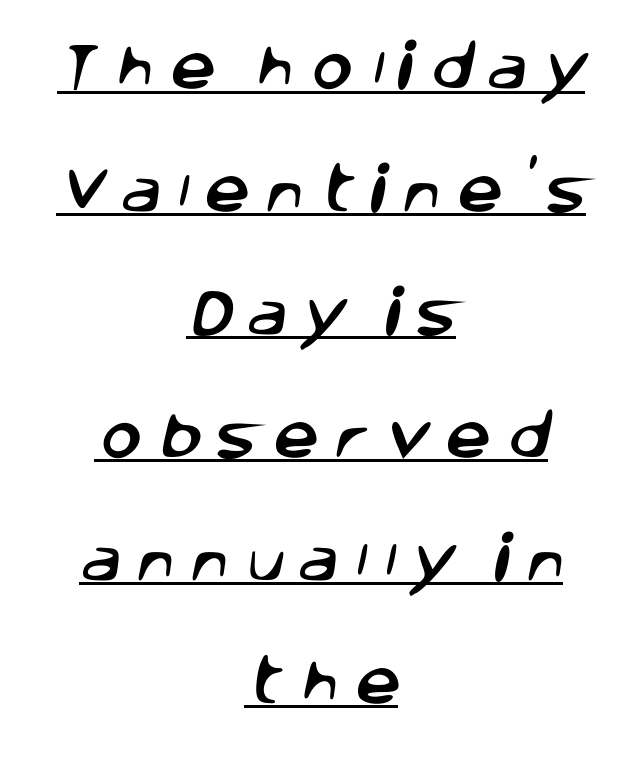
This sample carries an underscore along the baseline area. Type style note: lacks serifs. What stands out about the letter spacing? Its width — letters are far apart. This sample has the flowing, uneven cadence of proportional lettering.
